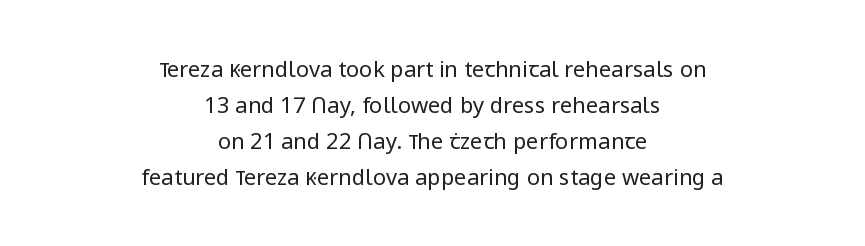
The image shows 22 px text type, upright; set centered, normal line spacing (1.64x), normal letter spacing, not underlined.
